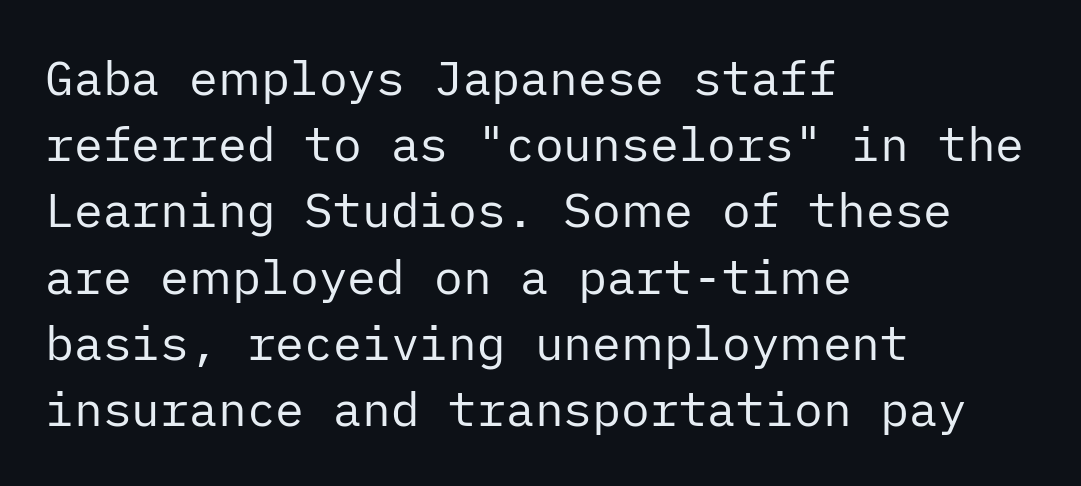
The image shows 48 px regular-weight sans-serif type, upright; set left-aligned, normal line spacing (1.38x), normal letter spacing, not underlined; low stroke contrast and a medium x-height.
